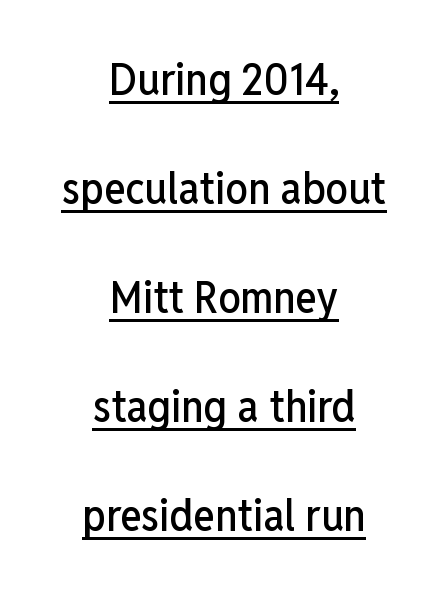
{"serif": "no", "italic": "no", "width": "condensed", "stroke_contrast": "low", "x_height": "medium", "monospaced": "no", "underline": "yes", "align": "center", "line_spacing": "loose", "line_spacing_ratio": 2.42, "letter_spacing": "normal", "letter_spacing_em": 0.0, "glyph_px": 45}
